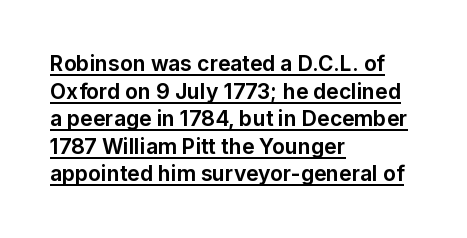
Q: Is the text bold? A: Yes.
Q: Is the text italic (slanted)? A: No, it is upright.
Q: Is the text underlined? A: Yes.
Q: How is the paragraph aligned? A: Left-aligned.
Q: Is the spacing between letters normal or unusually wide? A: Normal.
Q: Is the spacing between lines tight, normal or loose? A: Normal.
